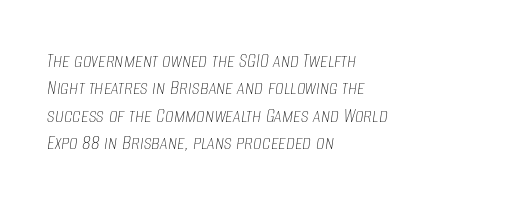
Has an underline been added? It has not. All the whitespace from short lines collects on the right. Each word holds together tightly as a unit, with standard inter-letter gaps. These lines were composed using italics.
